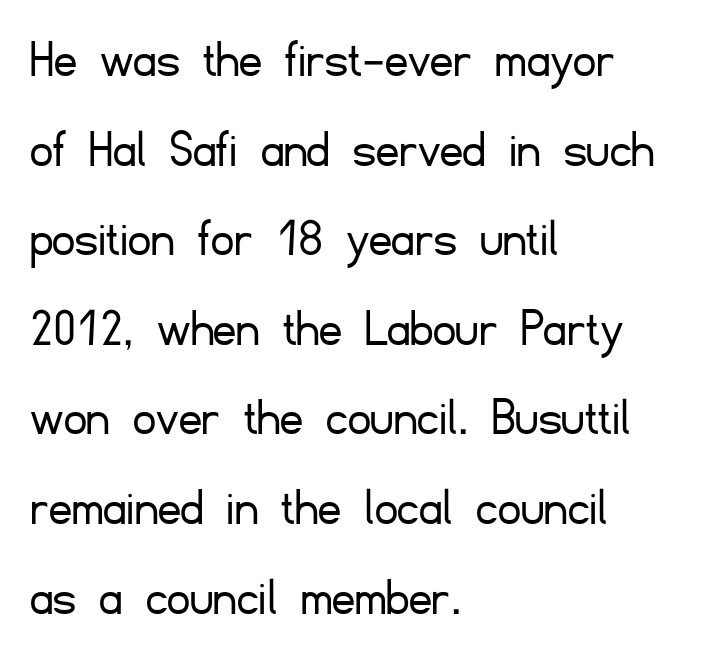
{"serif": "no", "italic": "no", "bold": "no", "weight": "light", "width": "normal", "stroke_contrast": "low", "x_height": "small", "monospaced": "no", "underline": "no", "align": "left", "line_spacing": "normal", "line_spacing_ratio": 1.6, "letter_spacing": "normal", "letter_spacing_em": 0.0, "glyph_px": 56}
